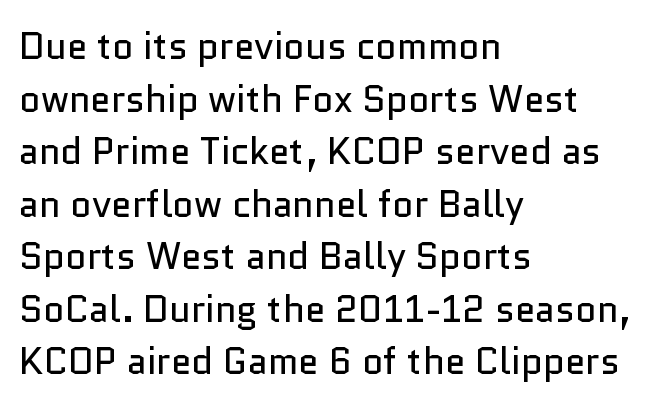
Q: Is the text bold? A: No.
Q: Is the text italic (slanted)? A: No, it is upright.
Q: Is the typeface a serif or a sans-serif typeface? A: Sans-serif.
Q: Is the text underlined? A: No.
Q: How is the paragraph aligned? A: Left-aligned.
Q: Is the spacing between letters normal or unusually wide? A: Normal.
Q: Is the spacing between lines tight, normal or loose? A: Normal.
Q: Width (condensed, normal, or wide)? A: Normal.
Q: Stroke contrast? A: Low.
Q: x-height? A: Medium.
Q: Monospaced? A: No.
